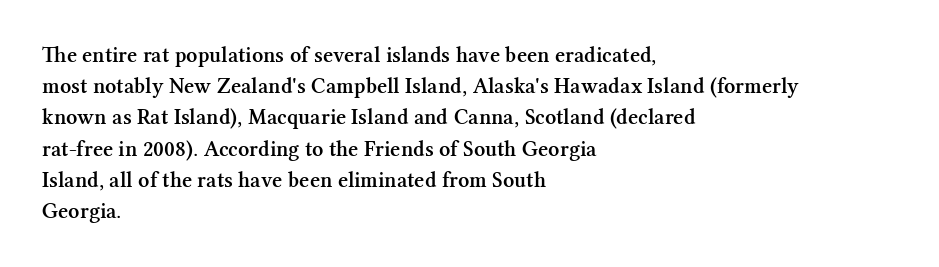
This is moderately heavy type, rendered in semibold. No extra tracking has been applied to these lines. Alignment: flush left. Leading matches the norm, producing a regular column.
